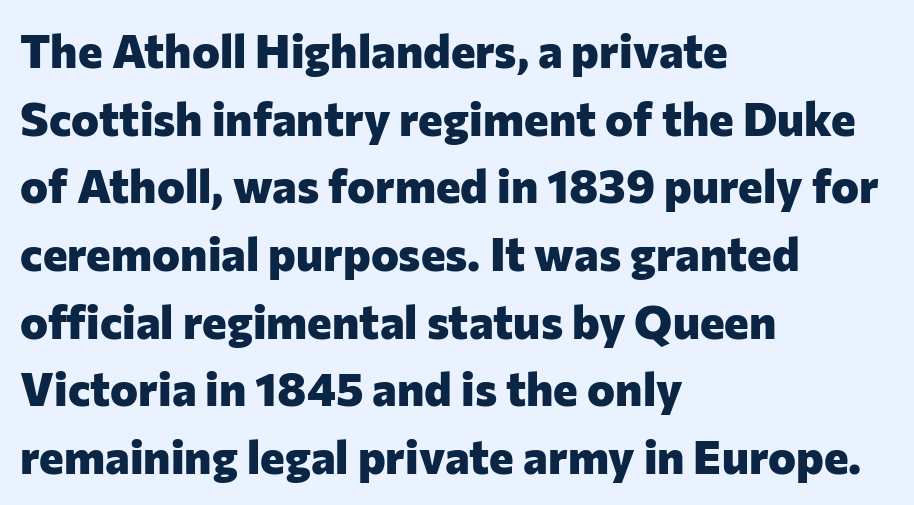
Quick note: interline space is typical. Designer's note — italics off, roman on. Each letter's strokes conclude bluntly, with no projecting serifs. A full-strength bold gives these letters their thick strokes.
